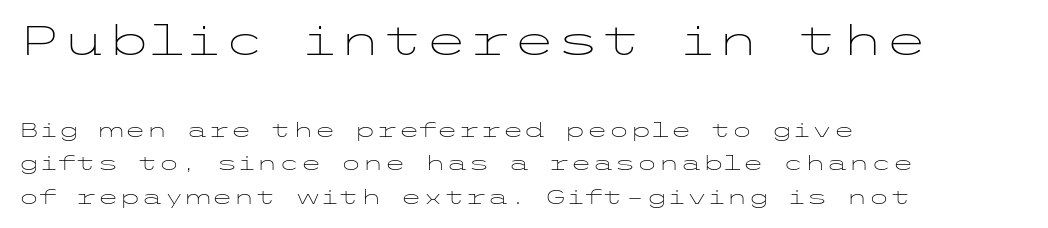
The area under the type is left untouched. The passage shown has conventional tracking throughout. Heft: none added — not bold. Is this a sans? Yes — the strokes have no serifs. Casual observation: everything's shoved over to the left.
